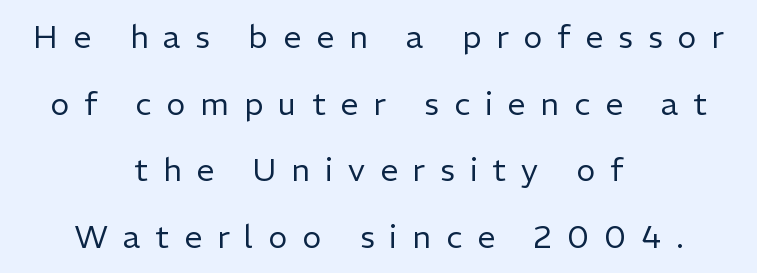
The image shows 32 px regular-weight sans-serif type, upright; set centered, loose line spacing (2.08x), unusually wide letter spacing (+0.47 em), not underlined; low stroke contrast and a medium x-height.
